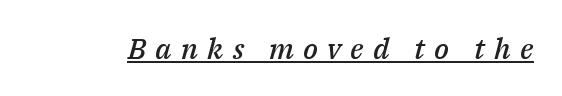
Q: Is the text bold? A: Semi-bold.
Q: Is the text italic (slanted)? A: Yes, it leans right by about 14 degrees.
Q: Is the text underlined? A: Yes.
Q: Is the spacing between letters normal or unusually wide? A: Unusually wide.
Q: Width (condensed, normal, or wide)? A: Normal.
Q: Stroke contrast? A: Medium.
Q: x-height? A: Medium.
Q: Monospaced? A: No.
